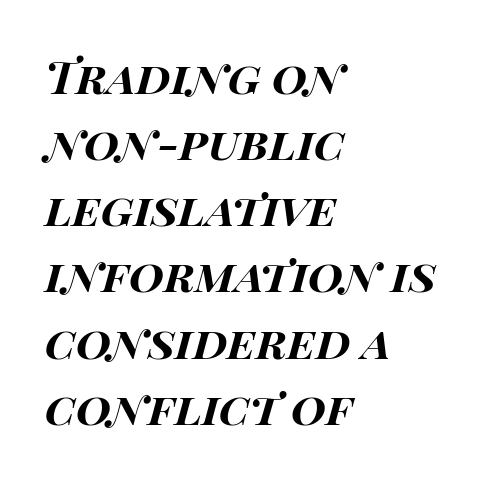
Typographic density is high because the face is bold. Compared with a centered layout, this one pins lines to the left instead. The string is rendered with underlining switched off. A typesetter would call this zero additional tracking. Proportional: the letters do not fall into vertical columns. A typesetter would call this leading conventional body-copy spacing.
